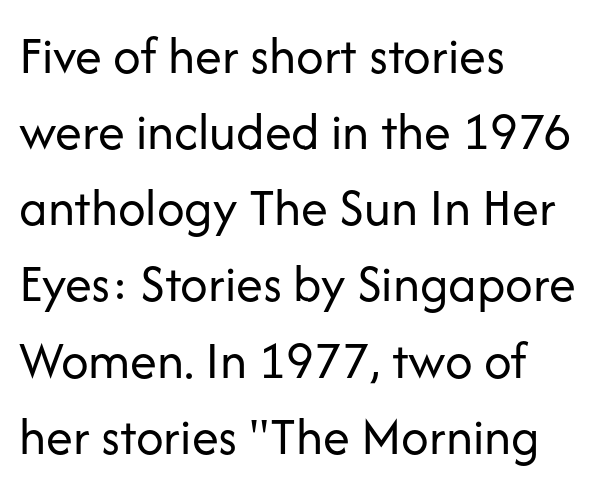
{"serif": "no", "italic": "no", "bold": "no", "weight": "regular", "width": "normal", "stroke_contrast": "low", "x_height": "medium", "monospaced": "no", "underline": "no", "align": "left", "line_spacing": "normal", "line_spacing_ratio": 1.41, "letter_spacing": "normal", "letter_spacing_em": 0.0, "glyph_px": 54}
